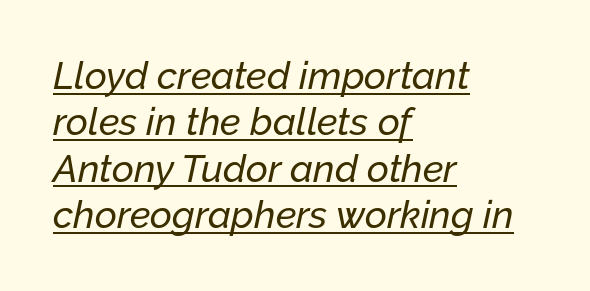
Notice how the stems are inclined rather than vertical — that's the hallmark of italics. The rendering uses natural spacing where letterforms have individual widths. Each line starts at the same left margin while the right side varies. Inter-character spacing is left at the font's built-in metrics.
